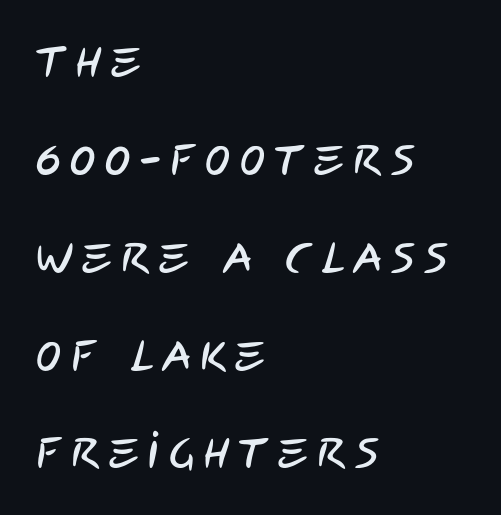
The image shows 42 px condensed sans-serif type; set left-aligned, loose line spacing (2.33x), unusually wide letter spacing (+0.23 em), not underlined; low stroke contrast and a large x-height.
